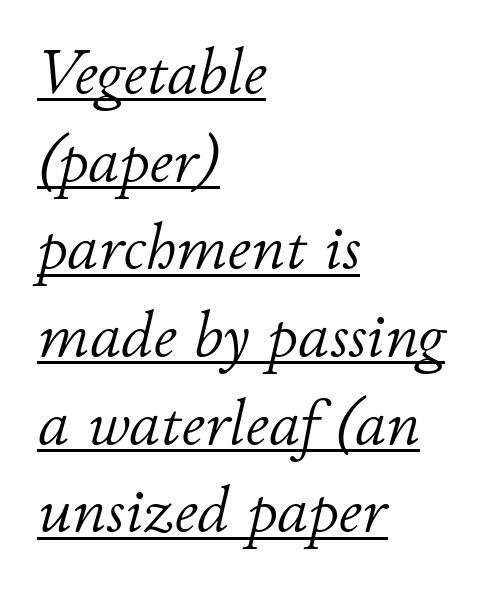
Q: Is the text bold? A: No.
Q: Is the text italic (slanted)? A: Yes, it leans right by about 11 degrees.
Q: Is the text underlined? A: Yes.
Q: How is the paragraph aligned? A: Left-aligned.
Q: Is the spacing between letters normal or unusually wide? A: Normal.
Q: Is the spacing between lines tight, normal or loose? A: Normal.
Q: Width (condensed, normal, or wide)? A: Normal.
Q: Stroke contrast? A: Low.
Q: x-height? A: Small.
Q: Monospaced? A: No.
